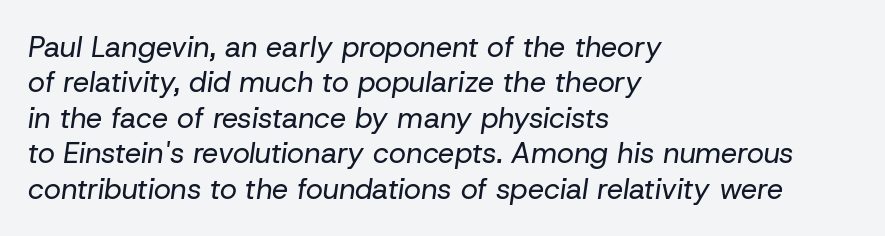
The image shows 29 px regular-weight type, italic (leaning right); set left-aligned, line spacing 1.22x, normal letter spacing, not underlined; low stroke contrast and a medium x-height.
